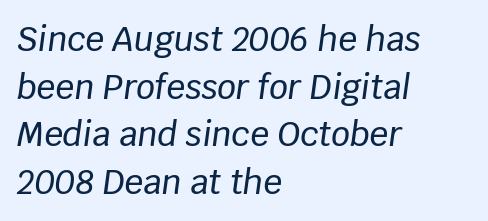
Words appear dense and cohesive because spacing is normal. These lines were composed using italics. Line spacing here is normal. These lines are set flush left with a ragged right edge. The space directly below the letters is spotless.
